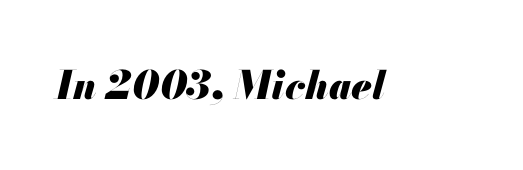
{"italic": "yes", "lean": "right", "slant_degrees": 13, "bold": "yes", "weight": "heavy", "width": "normal", "stroke_contrast": "medium", "x_height": "small", "monospaced": "no", "underline": "no", "letter_spacing": "normal", "letter_spacing_em": 0.0, "glyph_px": 39}
